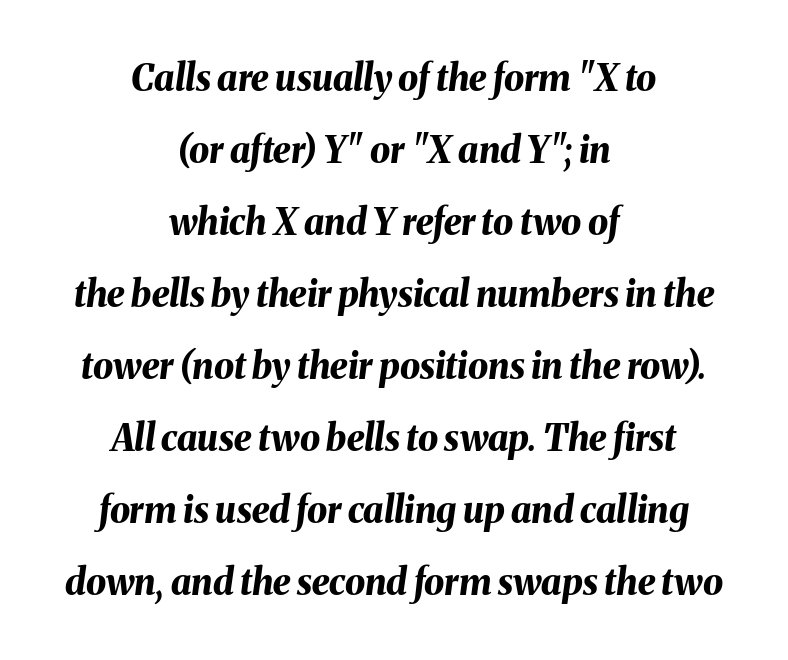
The image shows 36 px bold type, italic (leaning right); set centered, loose line spacing (2.0x), normal letter spacing, not underlined; medium stroke contrast and a medium x-height.
